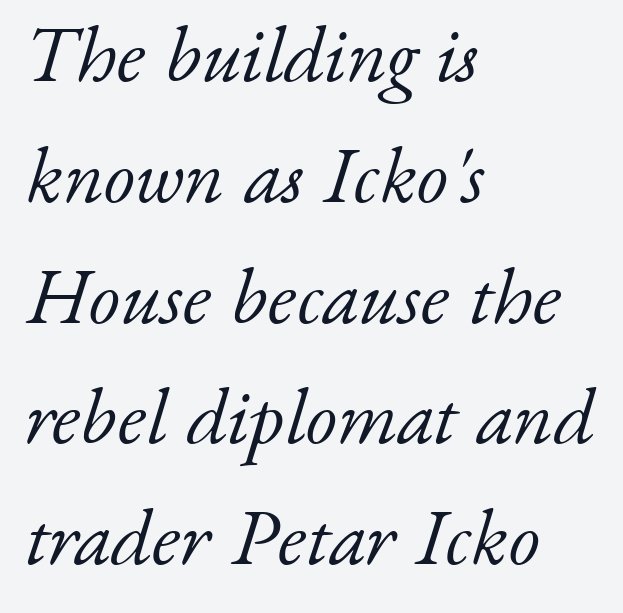
The image shows 80 px light serif type, italic (leaning right); set left-aligned, normal line spacing (1.51x), normal letter spacing, not underlined; low stroke contrast and a small x-height.
